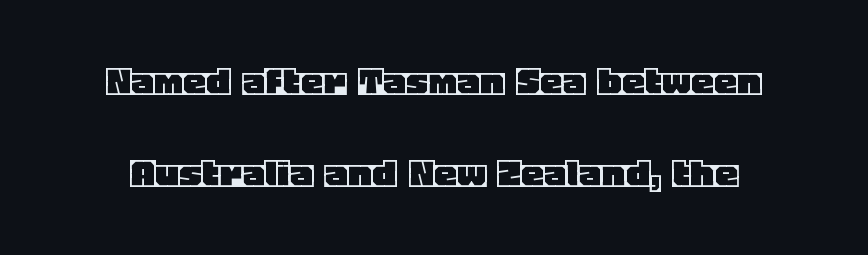
{"italic": "no", "width": "normal", "x_height": "large", "monospaced": "no", "underline": "no", "line_spacing": "loose", "line_spacing_ratio": 1.99, "letter_spacing": "normal", "letter_spacing_em": 0.0, "glyph_px": 46}
